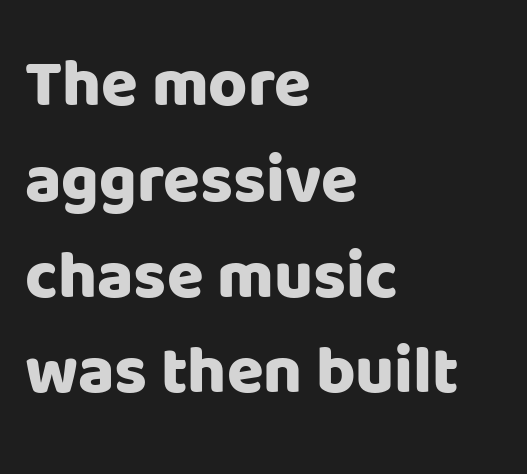
{"serif": "no", "italic": "no", "bold": "yes", "weight": "heavy", "width": "normal", "stroke_contrast": "low", "x_height": "large", "monospaced": "no", "underline": "no", "align": "left", "line_spacing": "normal", "line_spacing_ratio": 1.43, "letter_spacing": "normal", "letter_spacing_em": 0.0, "glyph_px": 67}
